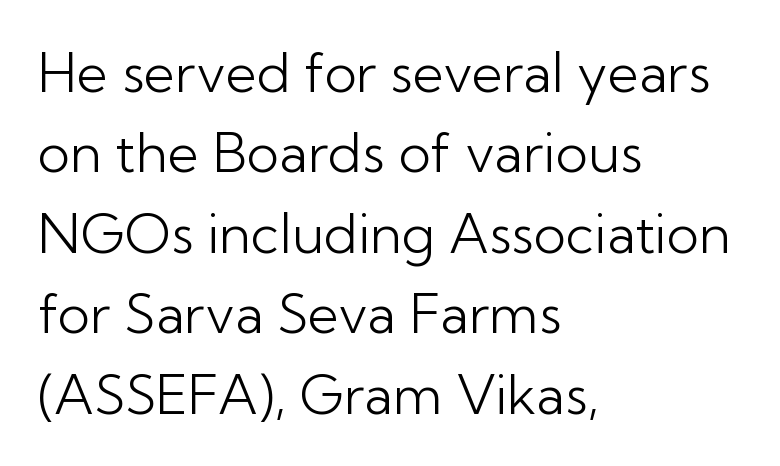
Q: Is the text bold? A: No.
Q: Is the text italic (slanted)? A: No, it is upright.
Q: Is the typeface a serif or a sans-serif typeface? A: Sans-serif.
Q: Is the text underlined? A: No.
Q: How is the paragraph aligned? A: Left-aligned.
Q: Is the spacing between letters normal or unusually wide? A: Normal.
Q: Is the spacing between lines tight, normal or loose? A: Normal.
Q: Width (condensed, normal, or wide)? A: Normal.
Q: Stroke contrast? A: Low.
Q: x-height? A: Medium.
Q: Monospaced? A: No.
